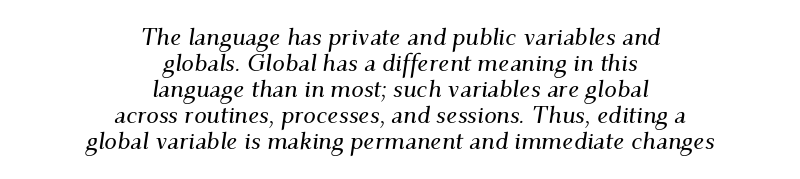
{"italic": "yes", "lean": "right", "slant_degrees": 9, "underline": "no", "align": "center", "line_spacing": "tight", "line_spacing_ratio": 1.04, "letter_spacing": "normal", "letter_spacing_em": 0.0, "glyph_px": 25}
